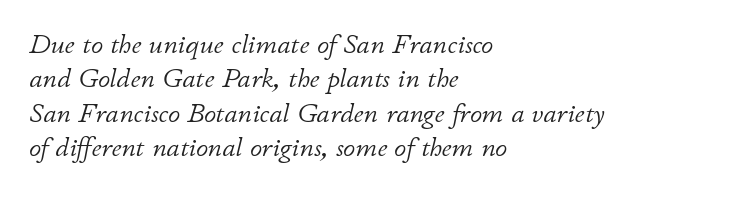
The string is rendered with underlining switched off. The face used here is rendered with its standard letterfit. The rows are spaced the way most documents space them. A student would call this left alignment; a typographer would say flush left, rag right.
